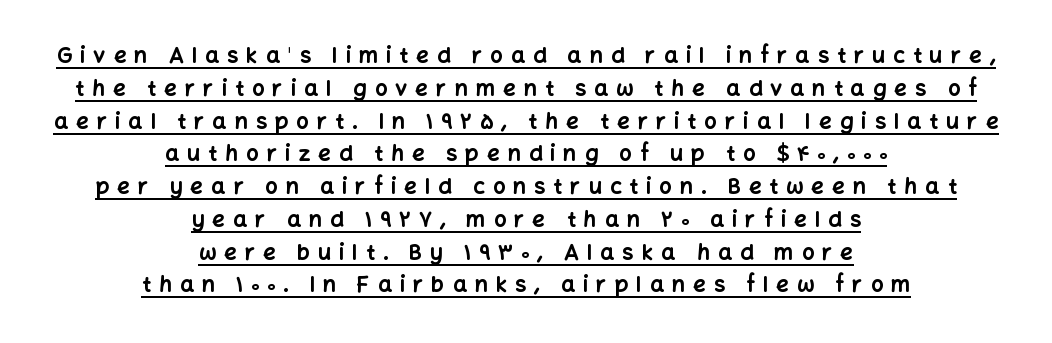
The image shows 22 px bold type, upright; set centered, normal line spacing (1.49x), unusually wide letter spacing (+0.37 em), underlined.
